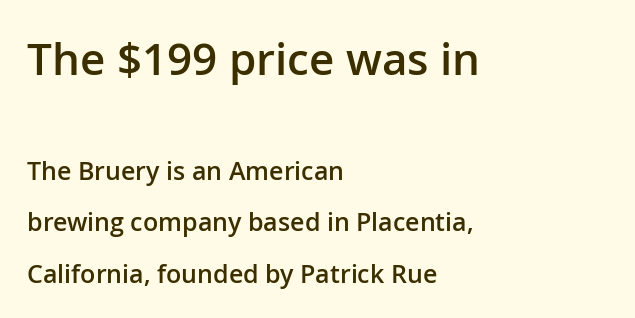
How would I describe the line gaps? Wide and relaxed. In terms of letterspacing, this is plain default setting. Leftover space on each line is placed entirely after the last word. The strip under each line holds only bare page.
